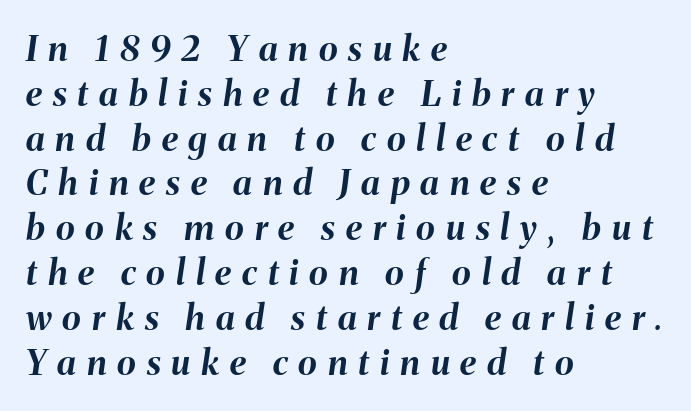
Q: Is the text bold? A: Yes.
Q: Is the text italic (slanted)? A: Yes, it leans right by about 8 degrees.
Q: Is the text underlined? A: No.
Q: How is the paragraph aligned? A: Left-aligned.
Q: Is the spacing between letters normal or unusually wide? A: Unusually wide.
Q: Is the spacing between lines tight, normal or loose? A: Normal.
Q: Width (condensed, normal, or wide)? A: Normal.
Q: Stroke contrast? A: Medium.
Q: x-height? A: Medium.
Q: Monospaced? A: No.
